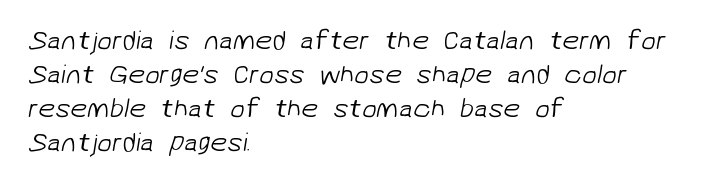
{"bold": "no", "underline": "no", "align": "left", "line_spacing": "normal", "line_spacing_ratio": 1.26, "letter_spacing": "normal", "letter_spacing_em": 0.0, "glyph_px": 27}
